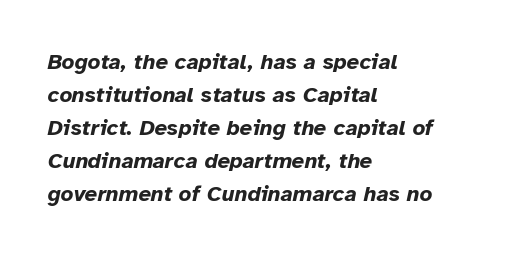
The strokes are fattened all the way to bold. The gap between lines stays unmarked. The text carries the slant typical of an italic or oblique font. The passage shown has conventional tracking throughout. The text block is weighted toward the left margin, trailing off unevenly rightward.
